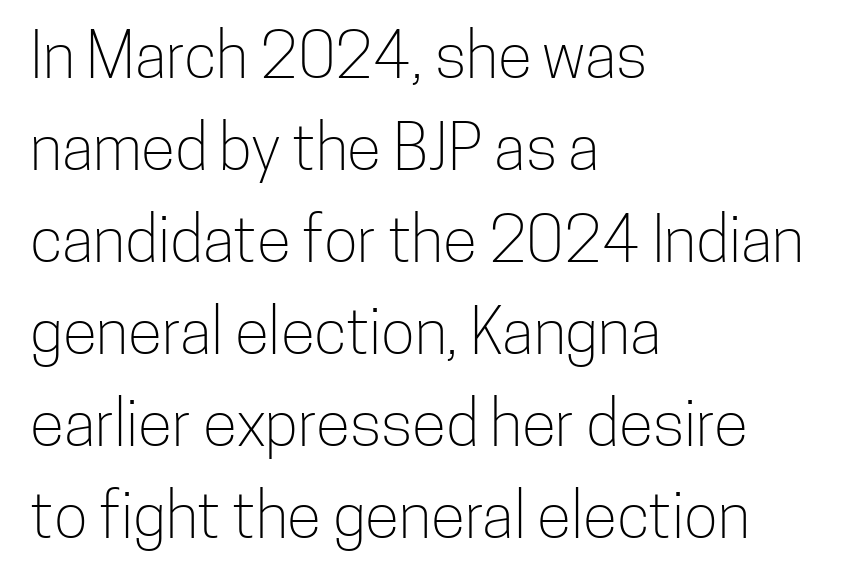
Casual observation: everything's shoved over to the left. The face used here is a sans, in the tradition of grotesques and geometrics. The rows are spaced the way most documents space them. The weight tops out at a normal text grade. This sample uses plain, unmodified letter spacing. Each letter keeps its own natural width here, so spacing adapts to shape.
